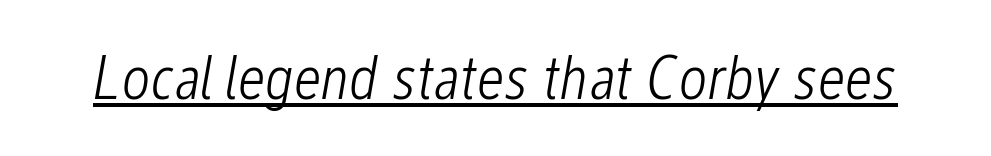
The typesetting does not lean heavy: it is not bold. There's an unmistakable incline to the writing here. This is underlined copy, the kind a proofreader might mark for attention. Short note: letters normally spaced. Varying glyph widths throughout — classic text-font behaviour.
